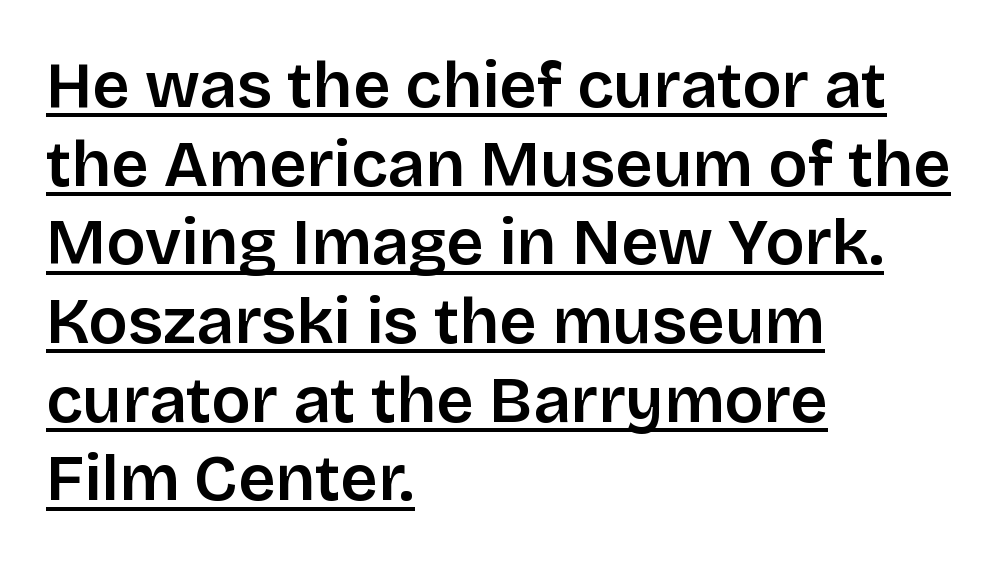
Q: Is the text bold? A: Semi-bold.
Q: Is the text italic (slanted)? A: No, it is upright.
Q: Is the typeface a serif or a sans-serif typeface? A: Sans-serif.
Q: Is the text underlined? A: Yes.
Q: How is the paragraph aligned? A: Left-aligned.
Q: Is the spacing between letters normal or unusually wide? A: Normal.
Q: Width (condensed, normal, or wide)? A: Normal.
Q: Stroke contrast? A: Low.
Q: x-height? A: Large.
Q: Monospaced? A: No.
